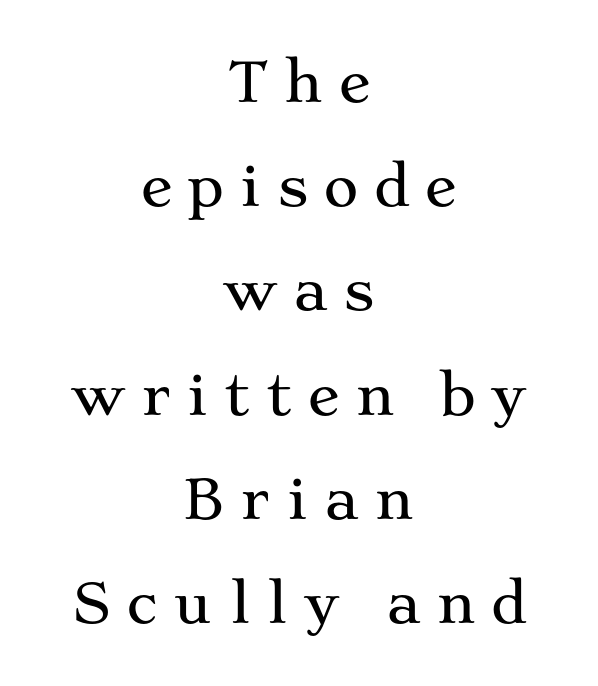
What's the leading like? Stretched, with rows far apart. A typesetter would mark this as roman, not italic. Proportional: the letters do not fall into vertical columns. Classification — serif. Honestly, there is no underline to notice here at all.
